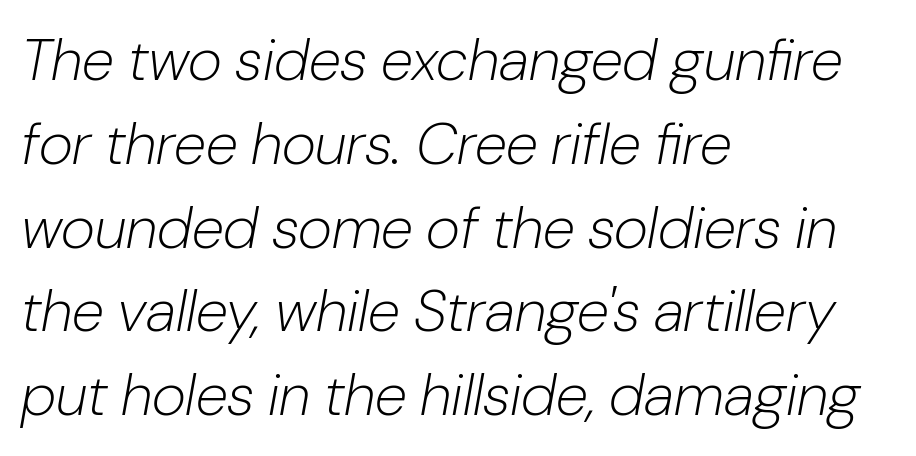
All the whitespace from short lines collects on the right. Only glyphs here, with clear space below each row. Italic: yes, the glyphs are oblique. The weight would be labelled regular, book, light, or lighter still. The leading is moderate, giving the passage an even texture. Think of a printed novel: that variable character pitch is what you see here.
